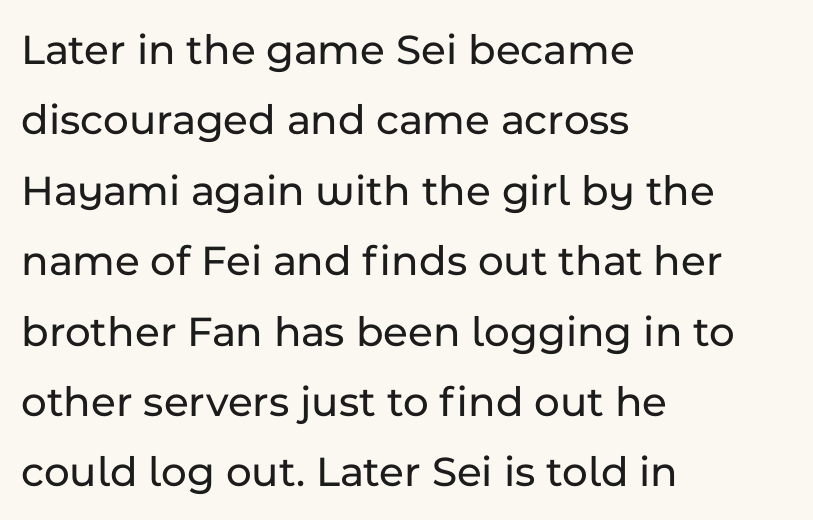
The image shows 44 px sans-serif type, upright; set left-aligned, normal line spacing (1.6x), normal letter spacing, not underlined; low stroke contrast and a medium x-height.
